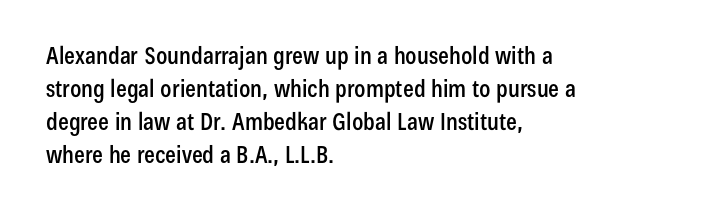
The type sits square on the baseline with zero lean. Students, observe: this is what conventionally led text looks like. Notice how the passage keeps a crisp vertical edge on the left only. Lines of text with bare space underneath.
